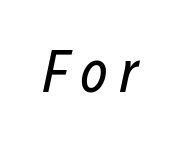
{"italic": "yes", "lean": "right", "slant_degrees": 12, "bold": "no", "weight": "regular", "width": "condensed", "stroke_contrast": "low", "x_height": "medium", "monospaced": "no", "underline": "no", "glyph_px": 60}
